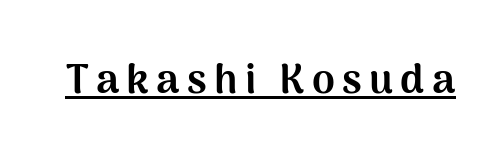
{"serif": "no", "italic": "no", "bold": "yes", "weight": "bold", "width": "normal", "stroke_contrast": "medium", "x_height": "medium", "monospaced": "no", "underline": "yes", "glyph_px": 41}
